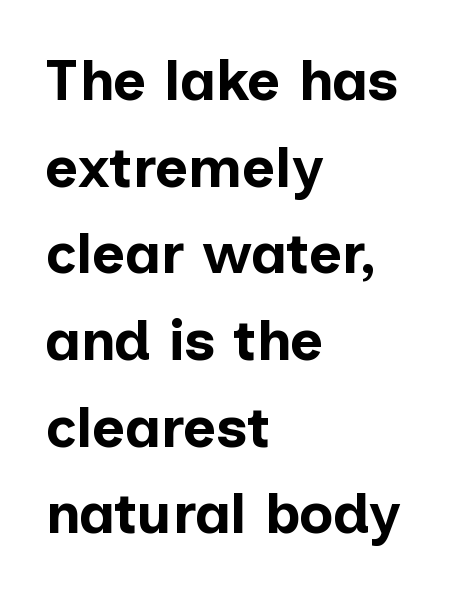
{"serif": "no", "italic": "no", "bold": "yes", "weight": "bold", "width": "normal", "stroke_contrast": "low", "x_height": "medium", "monospaced": "no", "underline": "no", "align": "left", "line_spacing": "normal", "line_spacing_ratio": 1.52, "letter_spacing": "normal", "letter_spacing_em": 0.0, "glyph_px": 57}
